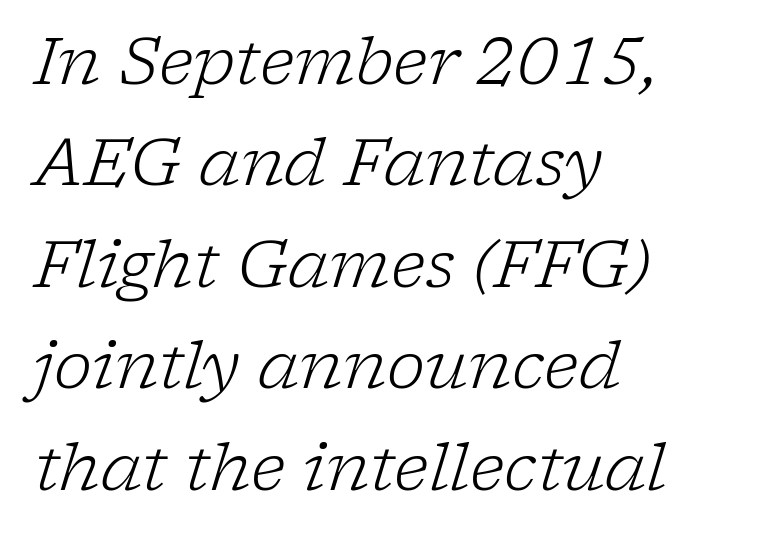
A typesetter would call this zero additional tracking. Is this a heavy cut? Hardly; it is regular or lighter. The characters display serif detailing at their extremities. This sample uses an oblique cut, with every glyph tilted off the vertical. Each letter keeps its own natural width here, so spacing adapts to shape. Alignment: flush left.
